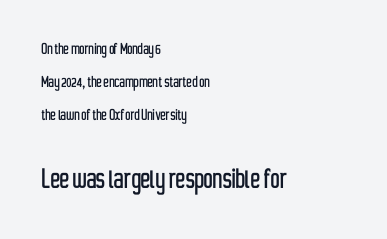
{"serif": "no", "italic": "no", "width": "condensed", "stroke_contrast": "low", "x_height": "medium", "monospaced": "no", "underline": "no", "align": "left", "line_spacing_ratio": 1.82, "letter_spacing": "normal", "letter_spacing_em": 0.0, "larger_block": "second", "size_ratio": 1.78, "glyph_px": 32}
